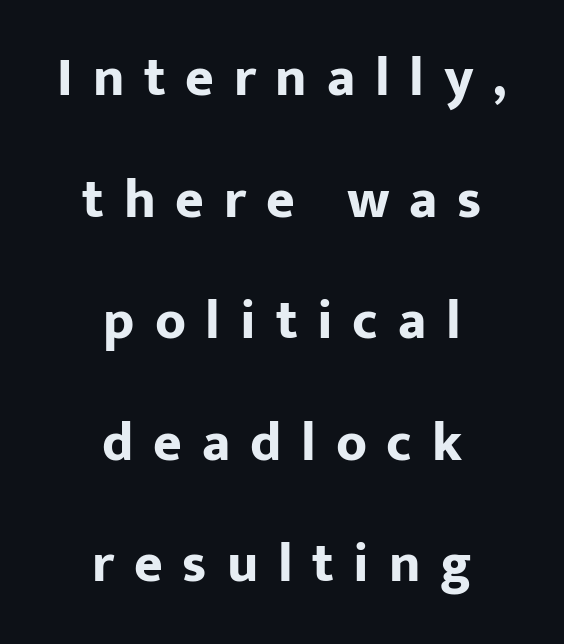
Clear beneath every line of the passage. The glyphs in this specimen are sans serif. Words appear elongated and porous because spacing is wide. Reading down the column, the eye jumps a long way to each next line. These lines are centered, leaving both edges ragged.
